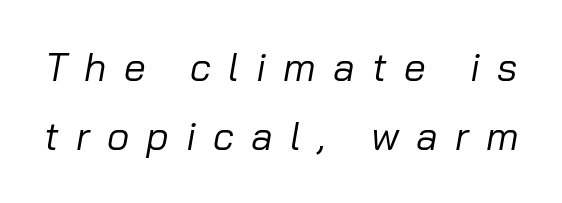
{"italic": "yes", "lean": "right", "slant_degrees": 10, "bold": "no", "weight": "regular", "width": "normal", "stroke_contrast": "low", "x_height": "medium", "monospaced": "no", "underline": "no", "line_spacing_ratio": 1.78, "letter_spacing": "wide", "letter_spacing_em": 0.44, "glyph_px": 39}
